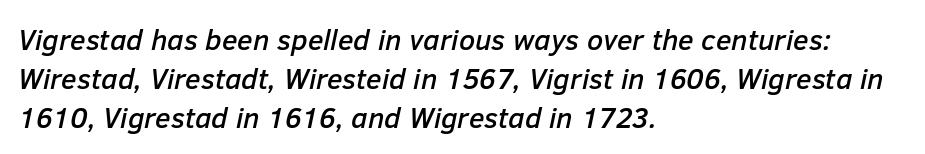
The image shows 29 px text type, italic (leaning right); set left-aligned, normal line spacing (1.34x), normal letter spacing, not underlined; low stroke contrast and a medium x-height.
